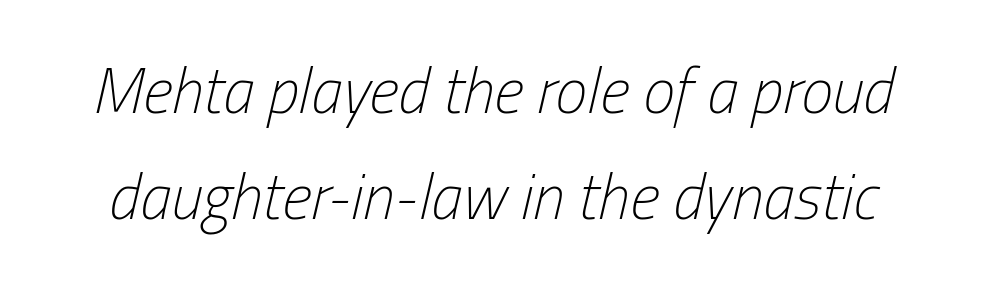
The image shows 64 px light, condensed type, italic (leaning right); set normal line spacing (1.66x), normal letter spacing, not underlined; low stroke contrast and a medium x-height.
